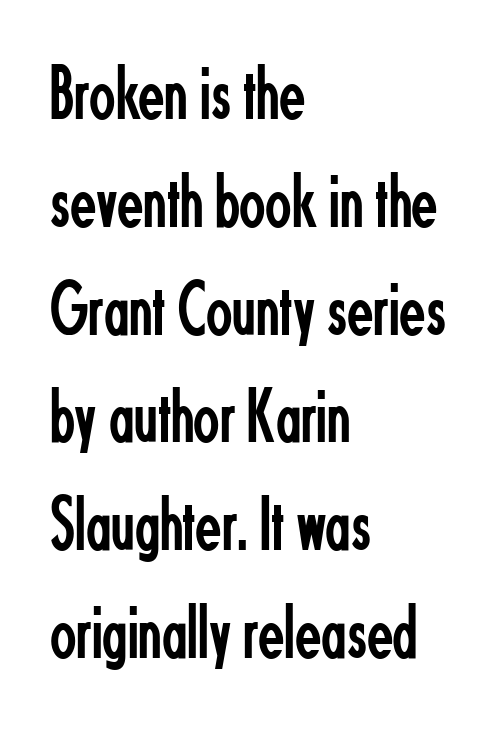
{"serif": "no", "italic": "no", "bold": "no", "weight": "regular", "width": "condensed", "stroke_contrast": "low", "x_height": "small", "monospaced": "no", "underline": "no", "align": "left", "line_spacing": "normal", "line_spacing_ratio": 1.4, "letter_spacing": "normal", "letter_spacing_em": 0.0, "glyph_px": 77}
